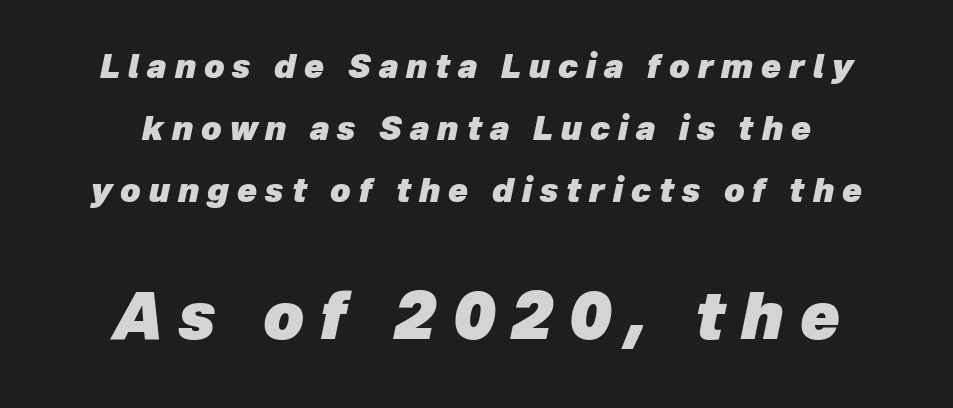
The image shows 64 px heavy type, italic (leaning right); set loose line spacing (1.93x), unusually wide letter spacing (+0.25 em), not underlined; the second (bottom) block is 2.0x larger; low stroke contrast and a medium x-height.
